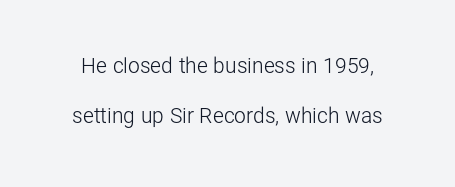
The image shows 21 px text type, upright; set loose line spacing (2.4x), normal letter spacing, not underlined.
